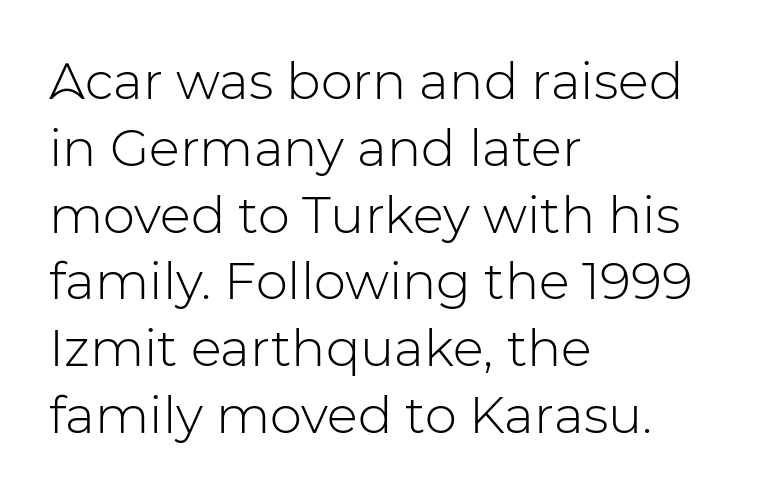
The image shows 51 px light sans-serif type, upright; set left-aligned, normal line spacing (1.31x), normal letter spacing, not underlined; low stroke contrast and a medium x-height.
